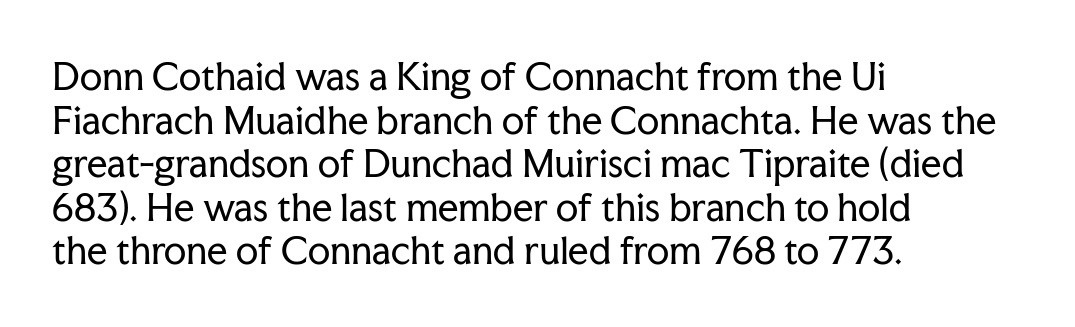
The image shows 36 px regular-weight serif type, upright; set left-aligned, line spacing 1.21x, normal letter spacing, not underlined; low stroke contrast and a medium x-height.
